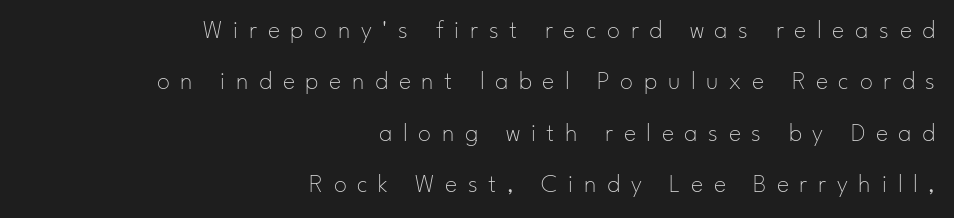
Q: Is the text bold? A: No.
Q: Is the text italic (slanted)? A: No, it is upright.
Q: Is the text underlined? A: No.
Q: How is the paragraph aligned? A: Right-aligned.
Q: Is the spacing between letters normal or unusually wide? A: Unusually wide.
Q: Is the spacing between lines tight, normal or loose? A: Loose.
